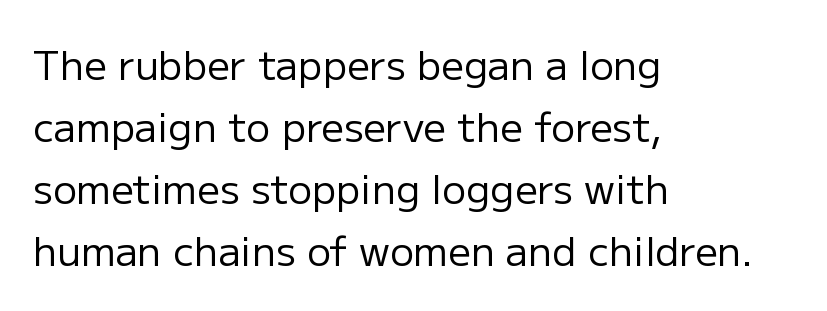
Q: Is the text bold? A: No.
Q: Is the text italic (slanted)? A: No, it is upright.
Q: Is the typeface a serif or a sans-serif typeface? A: Sans-serif.
Q: Is the text underlined? A: No.
Q: How is the paragraph aligned? A: Left-aligned.
Q: Is the spacing between letters normal or unusually wide? A: Normal.
Q: Is the spacing between lines tight, normal or loose? A: Normal.
Q: Width (condensed, normal, or wide)? A: Normal.
Q: Stroke contrast? A: Low.
Q: x-height? A: Medium.
Q: Monospaced? A: No.
